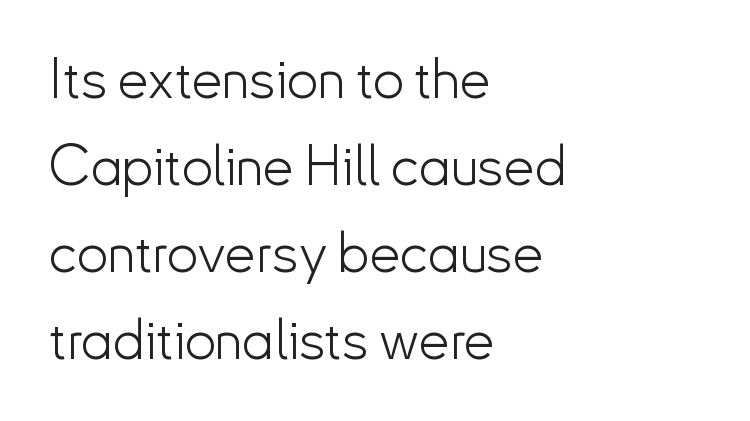
Q: Is the text bold? A: No.
Q: Is the text italic (slanted)? A: No, it is upright.
Q: Is the typeface a serif or a sans-serif typeface? A: Sans-serif.
Q: Is the text underlined? A: No.
Q: How is the paragraph aligned? A: Left-aligned.
Q: Is the spacing between letters normal or unusually wide? A: Normal.
Q: Is the spacing between lines tight, normal or loose? A: Normal.
Q: Width (condensed, normal, or wide)? A: Normal.
Q: Stroke contrast? A: Low.
Q: x-height? A: Small.
Q: Monospaced? A: No.
